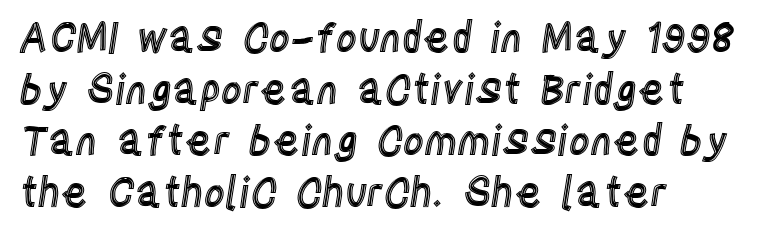
Is this a fixed-width face? No — the glyphs have proportional, varying widths. The letters sit at their default tracking, neither squeezed nor spread. The paragraph has a hard left edge and a soft right edge. Clear beneath every line of the passage. How would I describe the line gaps? Plain and ordinary.
